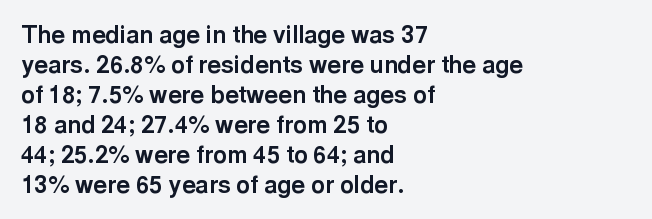
The characters look thick and weighty, a clear bold. Rows of type keep a routine distance in the vertical direction. Each word holds together tightly as a unit, with standard inter-letter gaps. Does the copy run flush right? No — it runs flush left. Beneath every word, the page is bare.
